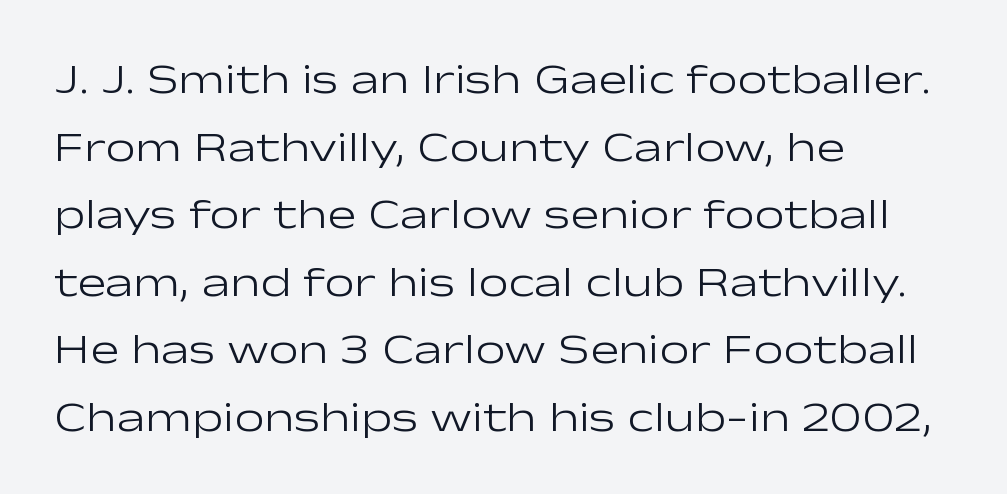
Q: Is the text bold? A: No.
Q: Is the text italic (slanted)? A: No, it is upright.
Q: Is the typeface a serif or a sans-serif typeface? A: Sans-serif.
Q: Is the text underlined? A: No.
Q: How is the paragraph aligned? A: Left-aligned.
Q: Is the spacing between letters normal or unusually wide? A: Normal.
Q: Is the spacing between lines tight, normal or loose? A: Normal.
Q: Width (condensed, normal, or wide)? A: Wide.
Q: Stroke contrast? A: Low.
Q: x-height? A: Medium.
Q: Monospaced? A: No.
